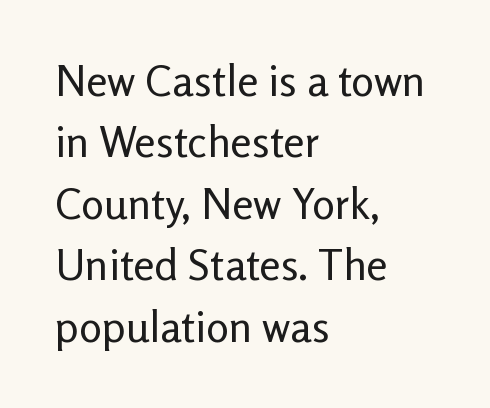
The image shows 43 px regular-weight sans-serif type, upright; set left-aligned, normal line spacing (1.43x), normal letter spacing, not underlined; low stroke contrast and a medium x-height.
